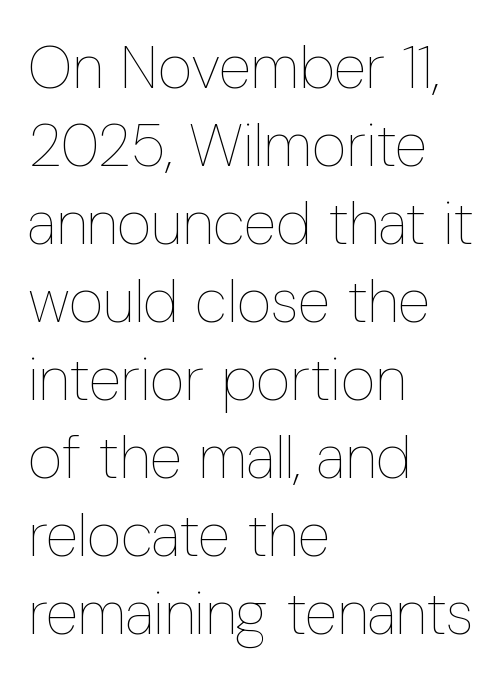
These lines stack with their left ends in a neat column. Short note: letters normally spaced. Line spacing here is normal. No word sits above an underline.
